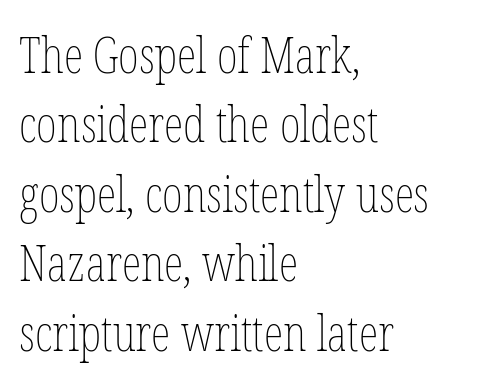
{"italic": "no", "bold": "no", "weight": "thin", "width": "condensed", "stroke_contrast": "low", "x_height": "medium", "monospaced": "no", "underline": "no", "align": "left", "line_spacing": "normal", "line_spacing_ratio": 1.39, "letter_spacing": "normal", "letter_spacing_em": 0.0, "glyph_px": 50}
